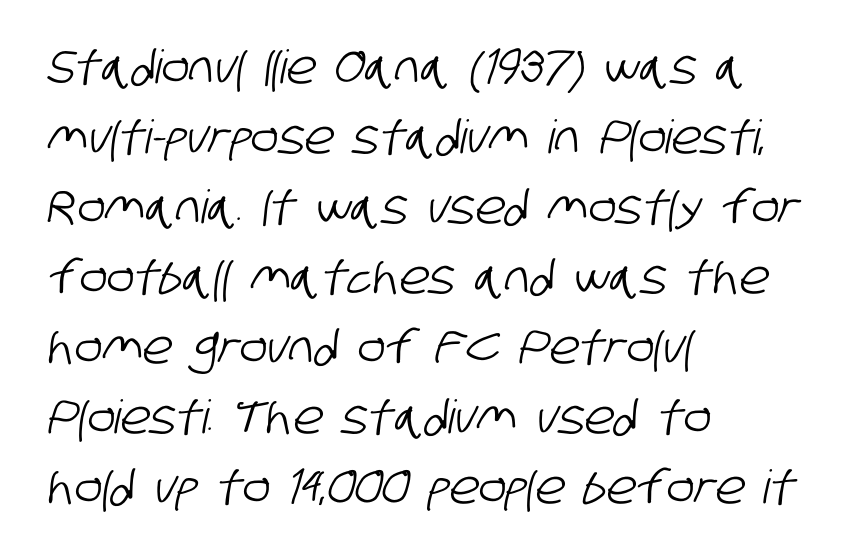
The image shows 46 px condensed sans-serif type; set left-aligned, normal line spacing (1.52x), normal letter spacing, not underlined; low stroke contrast and a large x-height.
